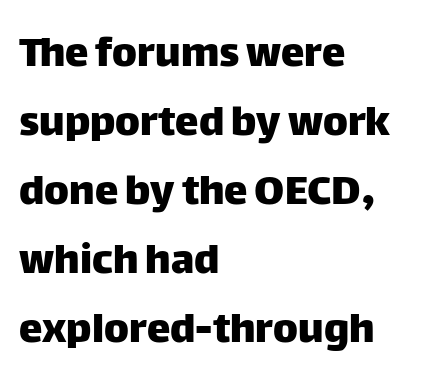
{"serif": "no", "italic": "no", "width": "normal", "stroke_contrast": "low", "x_height": "large", "monospaced": "no", "underline": "no", "align": "left", "line_spacing": "normal", "line_spacing_ratio": 1.47, "letter_spacing": "normal", "letter_spacing_em": 0.0, "glyph_px": 47}
